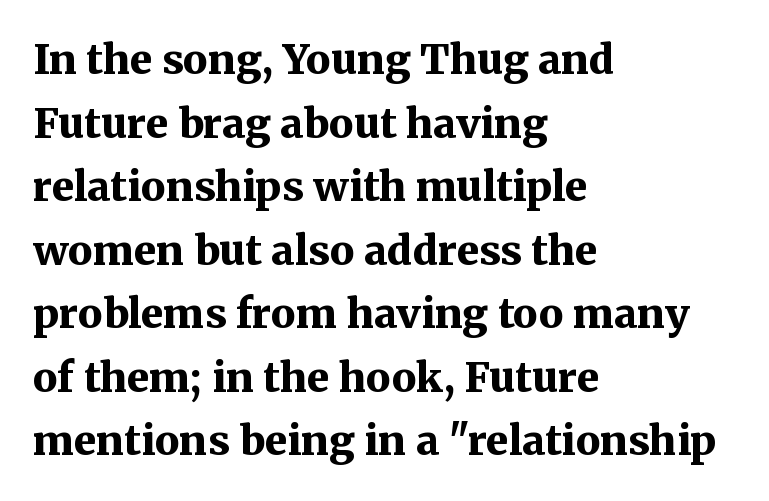
Q: Is the text bold? A: Yes.
Q: Is the text italic (slanted)? A: No, it is upright.
Q: Is the typeface a serif or a sans-serif typeface? A: Serif.
Q: Is the text underlined? A: No.
Q: How is the paragraph aligned? A: Left-aligned.
Q: Is the spacing between letters normal or unusually wide? A: Normal.
Q: Is the spacing between lines tight, normal or loose? A: Normal.
Q: Width (condensed, normal, or wide)? A: Normal.
Q: Stroke contrast? A: Medium.
Q: x-height? A: Medium.
Q: Monospaced? A: No.
